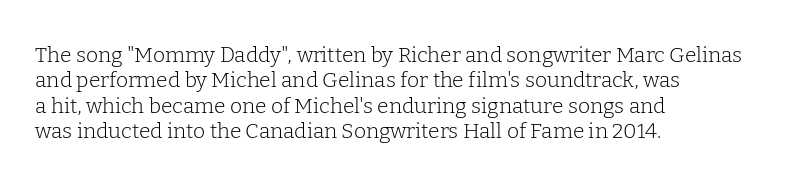
The image shows 21 px text type, upright; set left-aligned, line spacing 1.21x, normal letter spacing, not underlined.
